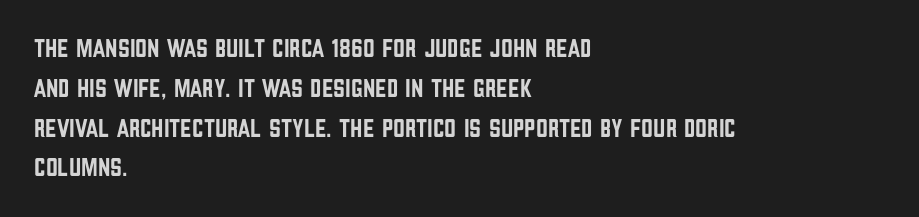
{"italic": "no", "underline": "no", "align": "left", "line_spacing": "normal", "line_spacing_ratio": 1.53, "letter_spacing": "normal", "letter_spacing_em": 0.0, "glyph_px": 26}
